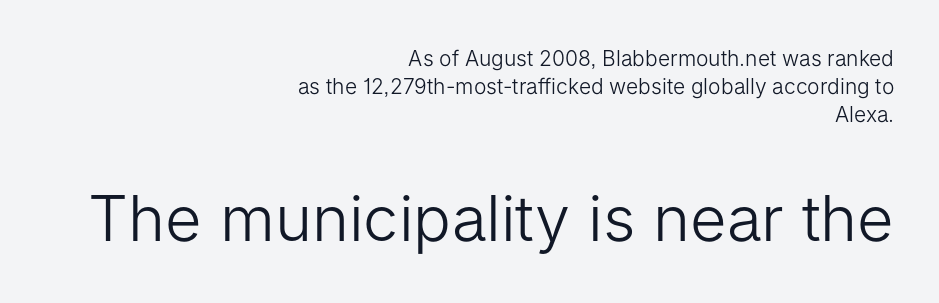
The rows are spaced the way most documents space them. Bare-footed words on every line. The lettering holds an erect, upright posture throughout. Note the varied advance widths — an 'i' is clearly narrower than an 'm'. Top chunk: small. Bottom chunk: large. No letter is thick-stroked: the sample isn't bold.
